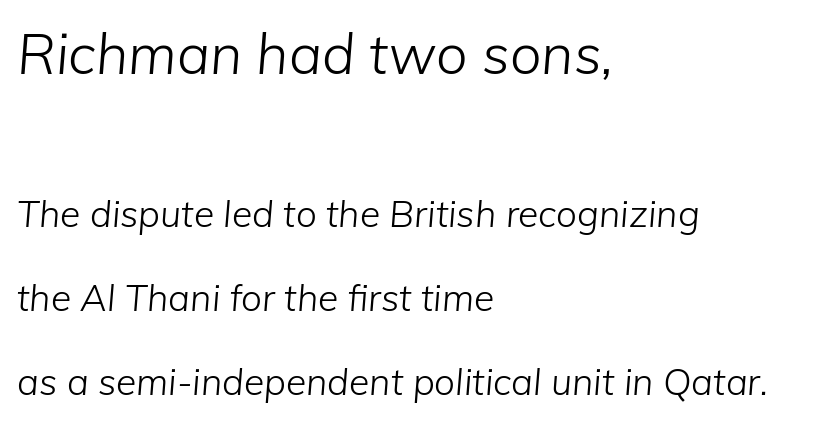
The image shows 56 px light type, italic (leaning right); set left-aligned, loose line spacing (2.27x), normal letter spacing, not underlined; the first (top) block is 1.51x larger; low stroke contrast and a medium x-height.
